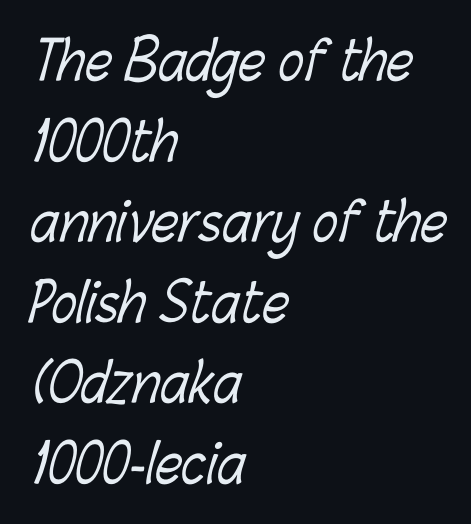
Note the varied advance widths — an 'i' is clearly narrower than an 'm'. The space directly below the letters is spotless. The compositor pushed each line to the left boundary. Is this a heavy cut? Hardly; it is regular or lighter. Each word holds together tightly as a unit, with standard inter-letter gaps.
